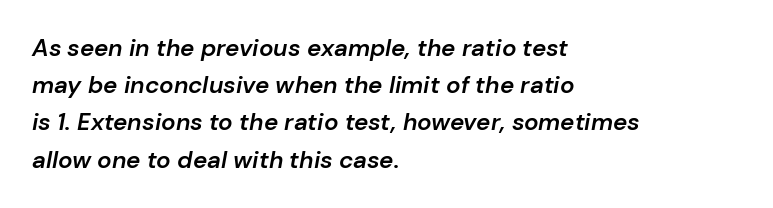
Q: Is the text bold? A: Semi-bold.
Q: Is the text italic (slanted)? A: Yes, it leans right by about 10 degrees.
Q: Is the text underlined? A: No.
Q: How is the paragraph aligned? A: Left-aligned.
Q: Is the spacing between letters normal or unusually wide? A: Normal.
Q: Is the spacing between lines tight, normal or loose? A: Normal.
